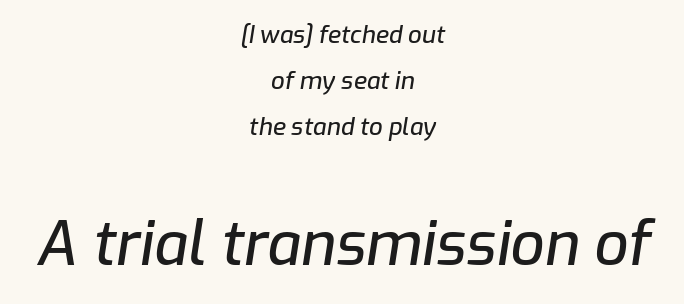
The image shows 60 px text type, italic (leaning right); set centered, loose line spacing (1.92x), normal letter spacing, not underlined; the second (bottom) block is 2.5x larger; low stroke contrast and a medium x-height.
